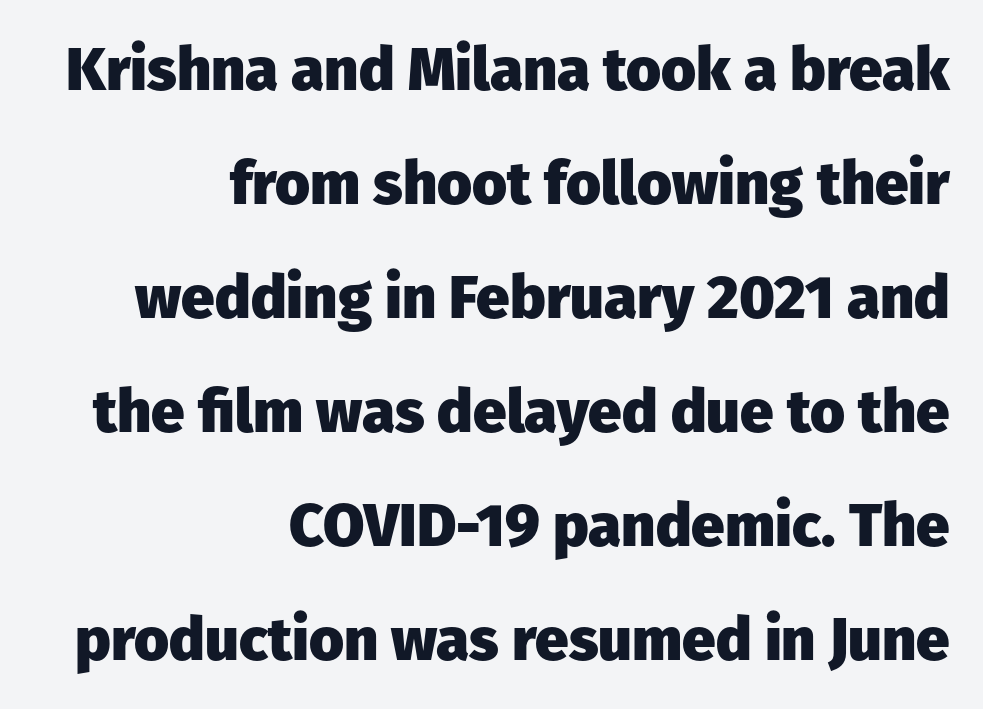
The image shows 60 px heavy sans-serif type, upright; set right-aligned, loose line spacing (1.9x), normal letter spacing, not underlined; low stroke contrast and a medium x-height.
